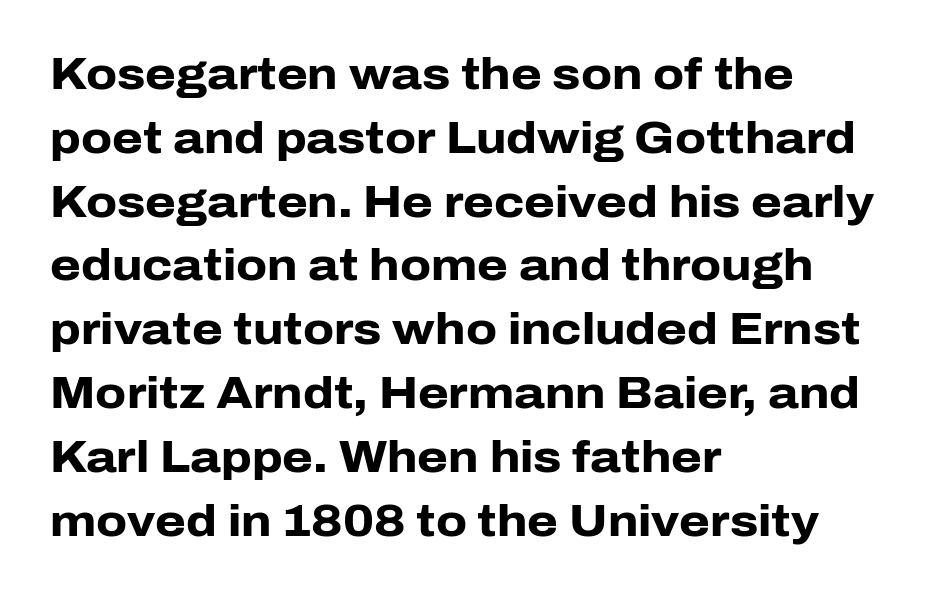
This is the regular roman posture of the typeface. Do the characters align in a grid? No, the font is proportional. Reading down the column, the eye jumps a familiar distance to each next line. Is this a sans? Yes — the strokes have no serifs. Casual observation: everything's shoved over to the left. Just letters on the line, the space beneath them empty.
